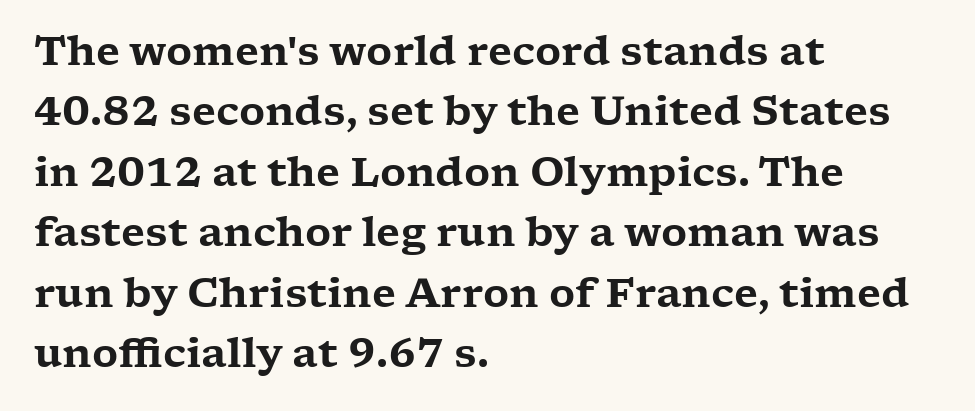
Q: Is the text italic (slanted)? A: No, it is upright.
Q: Is the typeface a serif or a sans-serif typeface? A: Serif.
Q: Is the text underlined? A: No.
Q: How is the paragraph aligned? A: Left-aligned.
Q: Is the spacing between letters normal or unusually wide? A: Normal.
Q: Is the spacing between lines tight, normal or loose? A: Normal.
Q: Width (condensed, normal, or wide)? A: Wide.
Q: Stroke contrast? A: Low.
Q: x-height? A: Medium.
Q: Monospaced? A: No.
